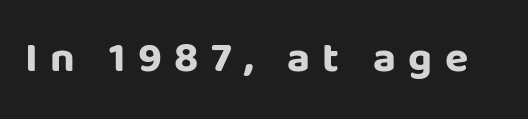
This sample has the flowing, uneven cadence of proportional lettering. Letterform terminals end flat and unadorned throughout the passage. Its strokes are broad and dark, the hallmark of bold type. The gaps between neighbouring characters are conspicuously large.
